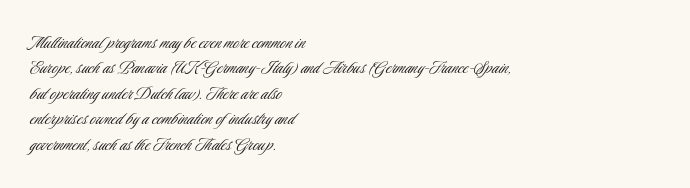
{"bold": "no", "underline": "no", "align": "left", "line_spacing_ratio": 1.21, "letter_spacing": "normal", "letter_spacing_em": 0.0, "glyph_px": 21}
